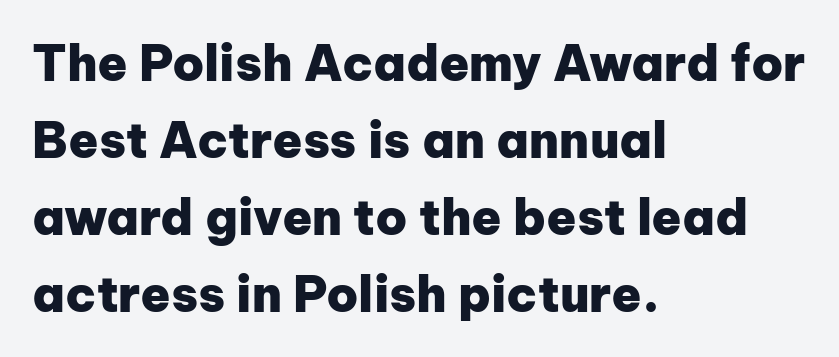
The image shows 49 px heavy sans-serif type, upright; set left-aligned, normal line spacing (1.57x), normal letter spacing, not underlined; low stroke contrast and a medium x-height.
